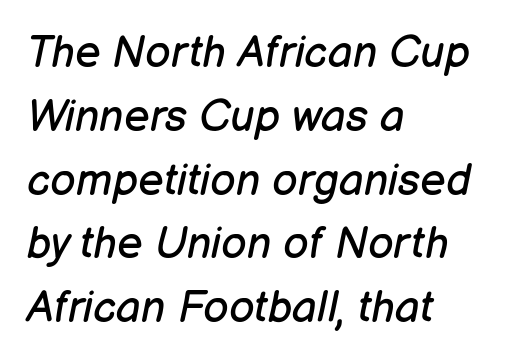
The image shows 44 px regular-weight type, italic (leaning right); set left-aligned, normal line spacing (1.45x), normal letter spacing, not underlined; low stroke contrast and a medium x-height.
